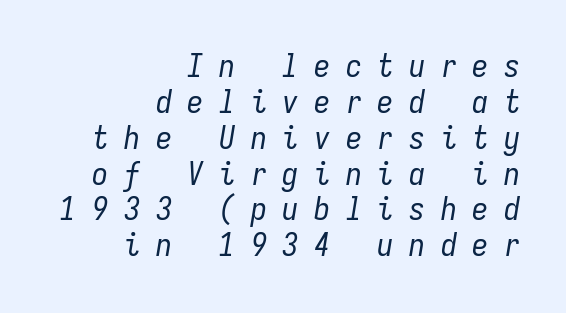
The image shows 32 px regular-weight, condensed type, italic (leaning right), monospaced; set right-aligned, tight line spacing (1.12x), unusually wide letter spacing (+0.49 em), not underlined; low stroke contrast and a medium x-height.
